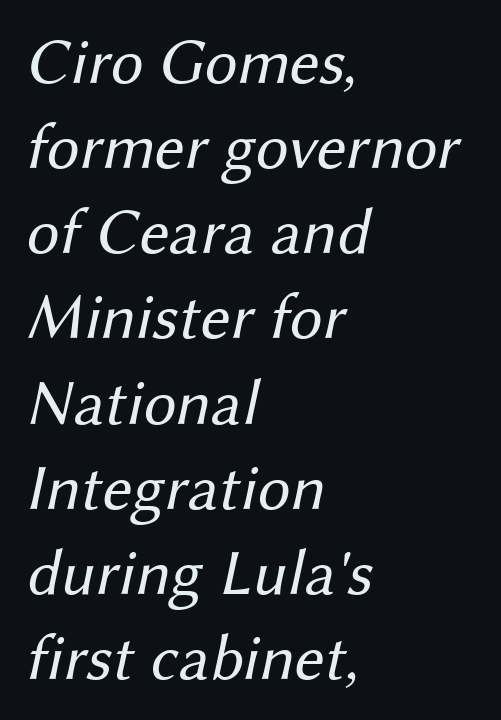
Q: Is the text bold? A: No.
Q: Is the typeface a serif or a sans-serif typeface? A: Sans-serif.
Q: Is the text underlined? A: No.
Q: How is the paragraph aligned? A: Left-aligned.
Q: Is the spacing between letters normal or unusually wide? A: Normal.
Q: Is the spacing between lines tight, normal or loose? A: Normal.
Q: Width (condensed, normal, or wide)? A: Normal.
Q: Stroke contrast? A: Medium.
Q: x-height? A: Medium.
Q: Monospaced? A: No.
